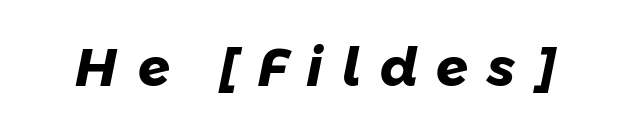
{"serif": "no", "bold": "yes", "weight": "heavy", "width": "normal", "stroke_contrast": "low", "x_height": "medium", "monospaced": "no", "underline": "no", "letter_spacing": "wide", "letter_spacing_em": 0.36, "glyph_px": 53}
